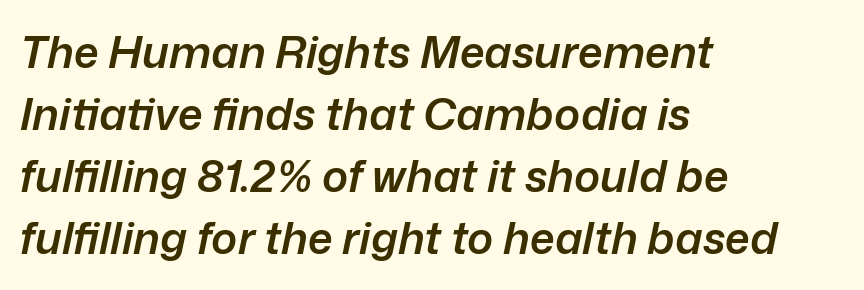
{"italic": "yes", "lean": "right", "slant_degrees": 12, "bold": "semi", "weight": "semibold", "width": "normal", "stroke_contrast": "low", "x_height": "medium", "monospaced": "no", "underline": "no", "align": "left", "line_spacing": "normal", "line_spacing_ratio": 1.41, "letter_spacing": "normal", "letter_spacing_em": 0.0, "glyph_px": 44}
